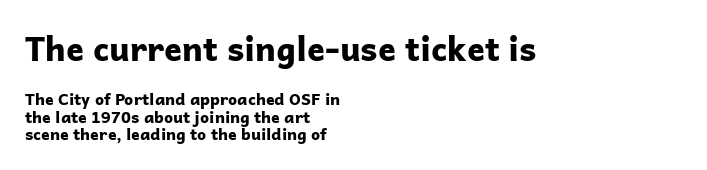
The image shows 33 px bold sans-serif type, upright; set left-aligned, tight line spacing (1.09x), normal letter spacing, not underlined; the first (top) block is 2.06x larger; low stroke contrast and a medium x-height.
